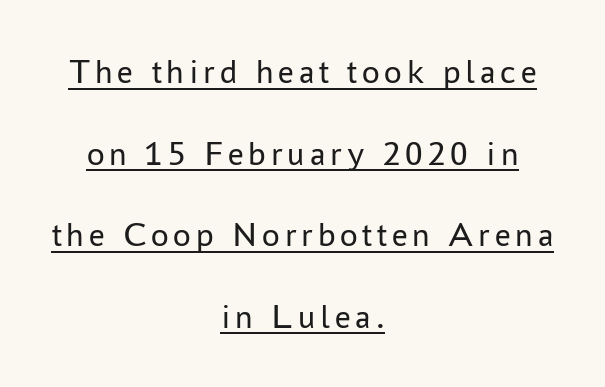
Q: Is the text bold? A: No.
Q: Is the text italic (slanted)? A: No, it is upright.
Q: Is the typeface a serif or a sans-serif typeface? A: Sans-serif.
Q: Is the text underlined? A: Yes.
Q: How is the paragraph aligned? A: Centered.
Q: Is the spacing between lines tight, normal or loose? A: Loose.
Q: Width (condensed, normal, or wide)? A: Normal.
Q: Stroke contrast? A: Low.
Q: x-height? A: Medium.
Q: Monospaced? A: No.
